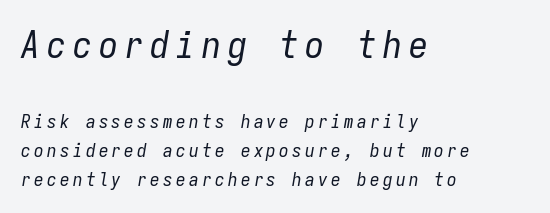
Q: Is the text bold? A: No.
Q: Is the text italic (slanted)? A: Yes, it leans right by about 9 degrees.
Q: Is the text underlined? A: No.
Q: How is the paragraph aligned? A: Left-aligned.
Q: Is the spacing between lines tight, normal or loose? A: Normal.
Q: Which block of text is set in a larger size, the first (top) or the second (bottom)? A: The first (top) one.
Q: Width (condensed, normal, or wide)? A: Condensed.
Q: Stroke contrast? A: Low.
Q: x-height? A: Medium.
Q: Monospaced? A: Yes.
